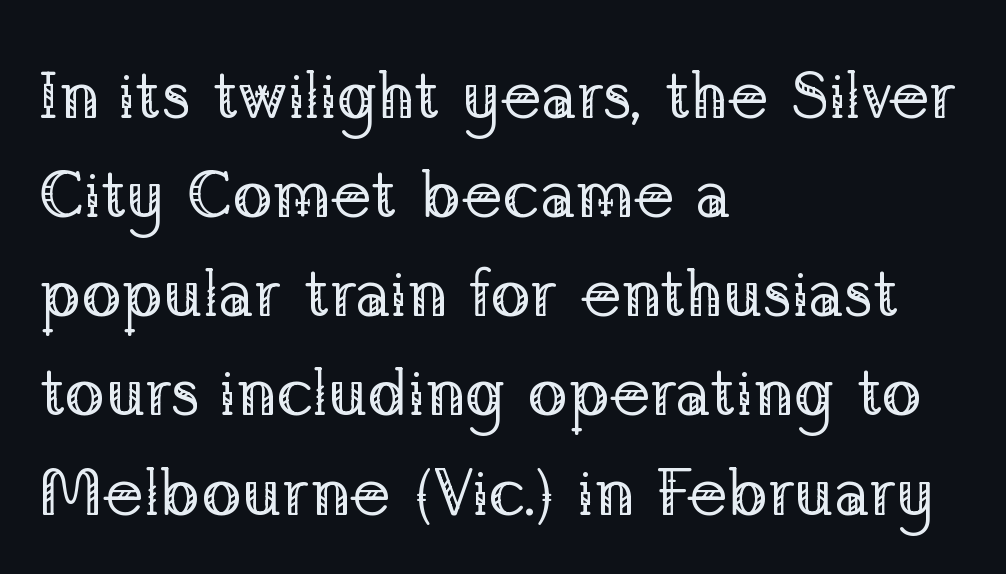
Does the leading feel generous? No, just average. In terms of posture, this sample is upright. These lines are rendered in a variable-pitch font. The tracking reads as untouched default to a designer's eye. This rendering employs a face with finishing strokes, i.e., a serif.
